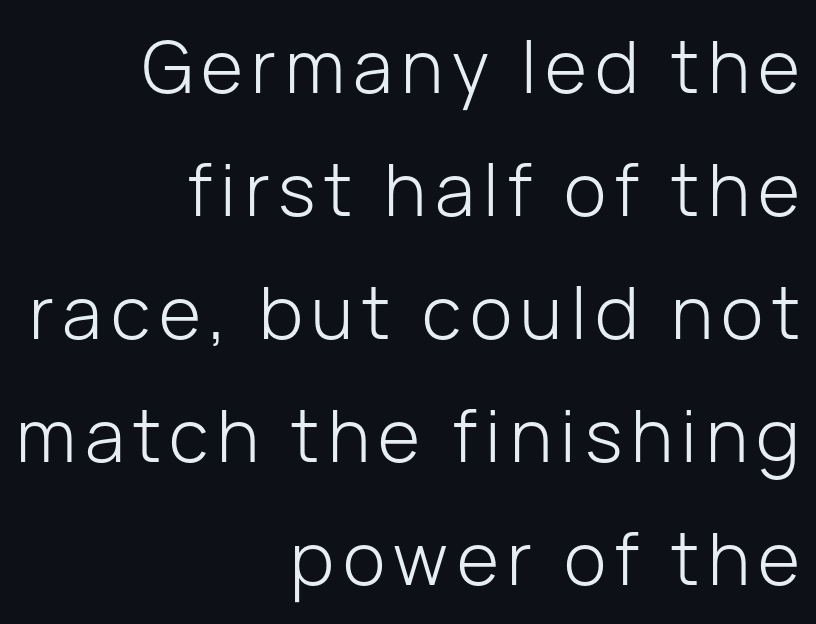
The image shows 72 px light sans-serif type, upright; set right-aligned, line spacing 1.71x, not underlined; low stroke contrast and a medium x-height.
